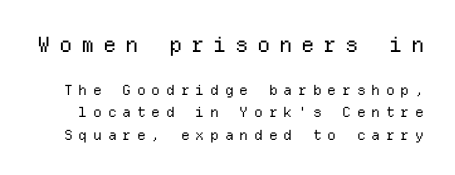
Q: Is the text bold? A: No.
Q: Is the text italic (slanted)? A: No, it is upright.
Q: Is the text underlined? A: No.
Q: Is the spacing between letters normal or unusually wide? A: Unusually wide.
Q: Is the spacing between lines tight, normal or loose? A: Normal.
Q: Which block of text is set in a larger size, the first (top) or the second (bottom)? A: The first (top) one.
